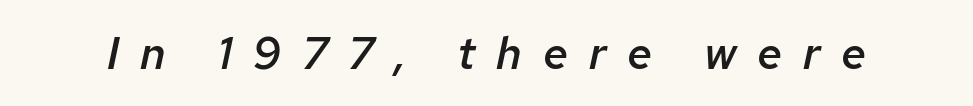
Caption: semibold face, moderately heavy strokes. If you drew a line through each stem, it would be angled. Someone cranked the tracking dial way up on this one. Varying glyph widths throughout — classic text-font behaviour. The words here are not underlined.
